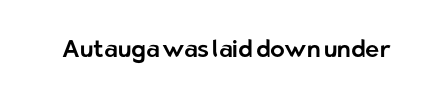
{"italic": "no", "underline": "no", "letter_spacing": "normal", "letter_spacing_em": 0.0, "glyph_px": 24}
